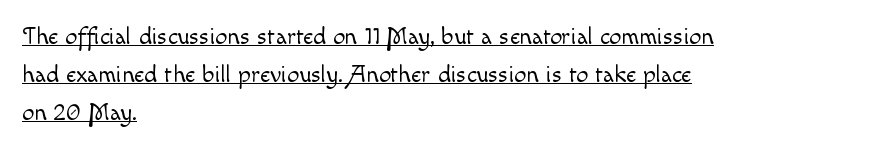
The lettering stays uniformly vertical, giving the passage a roman look. The passage shown is underscored from start to finish. Regarding leading, the lines here are spaced in the standard way. Short note: letters normally spaced. No extra ink here — the face is not bold. Notice how the passage keeps a crisp vertical edge on the left only.
